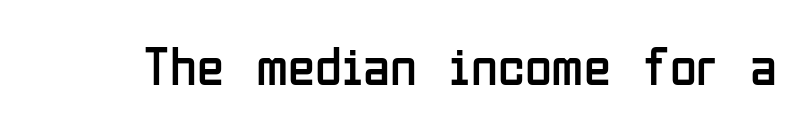
Unlike a traditional serif, this face leaves its strokes unadorned. Short note: letters normally spaced. Think of a printed novel: that variable character pitch is what you see here. Is the stroke heavy? The answer is a plain regular-or-lighter. You can tell it's not italic because the verticals are truly vertical. The foot of each line stays bare and open.
